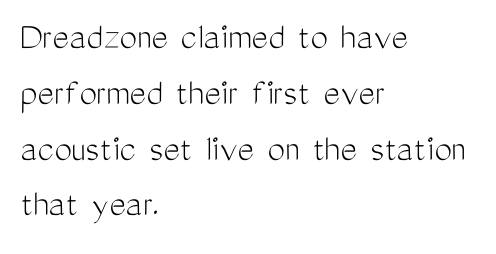
The image shows 39 px light, condensed sans-serif type, upright; set left-aligned, normal line spacing (1.43x), normal letter spacing, not underlined; medium stroke contrast and a medium x-height.
